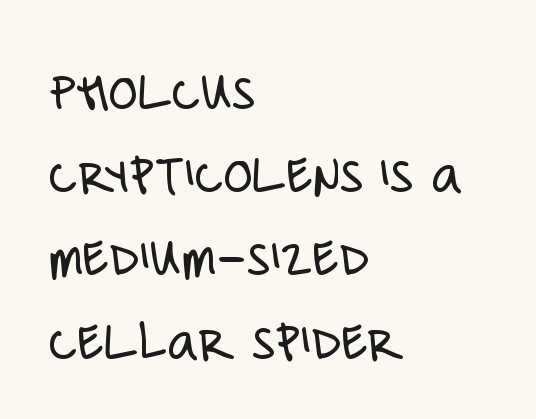
{"serif": "no", "italic": "no", "bold": "no", "weight": "light", "width": "condensed", "stroke_contrast": "low", "x_height": "large", "monospaced": "no", "underline": "no", "align": "left", "line_spacing": "normal", "line_spacing_ratio": 1.41, "letter_spacing": "normal", "letter_spacing_em": 0.0, "glyph_px": 59}
